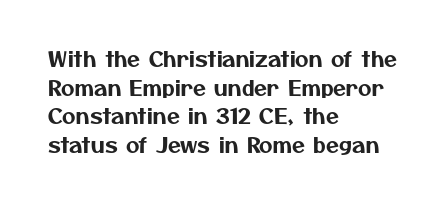
{"underline": "no", "align": "left", "line_spacing": "normal", "line_spacing_ratio": 1.36, "letter_spacing": "normal", "letter_spacing_em": 0.0, "glyph_px": 21}
